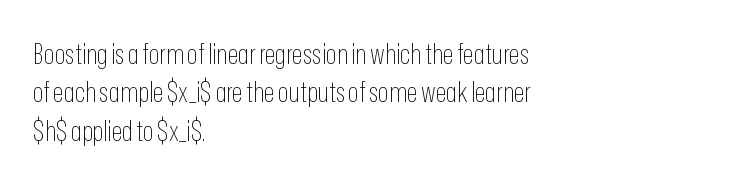
{"serif": "no", "italic": "no", "bold": "no", "weight": "thin", "width": "condensed", "stroke_contrast": "low", "x_height": "medium", "monospaced": "no", "underline": "no", "align": "left", "line_spacing": "normal", "line_spacing_ratio": 1.37, "letter_spacing": "normal", "letter_spacing_em": 0.0, "glyph_px": 28}
